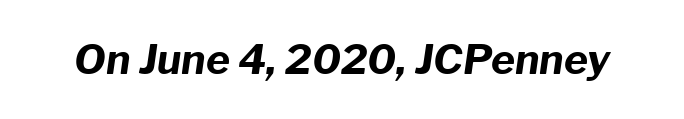
{"italic": "yes", "lean": "right", "slant_degrees": 8, "bold": "yes", "weight": "bold", "width": "normal", "stroke_contrast": "low", "x_height": "medium", "monospaced": "no", "underline": "no", "letter_spacing": "normal", "letter_spacing_em": 0.0, "glyph_px": 41}
